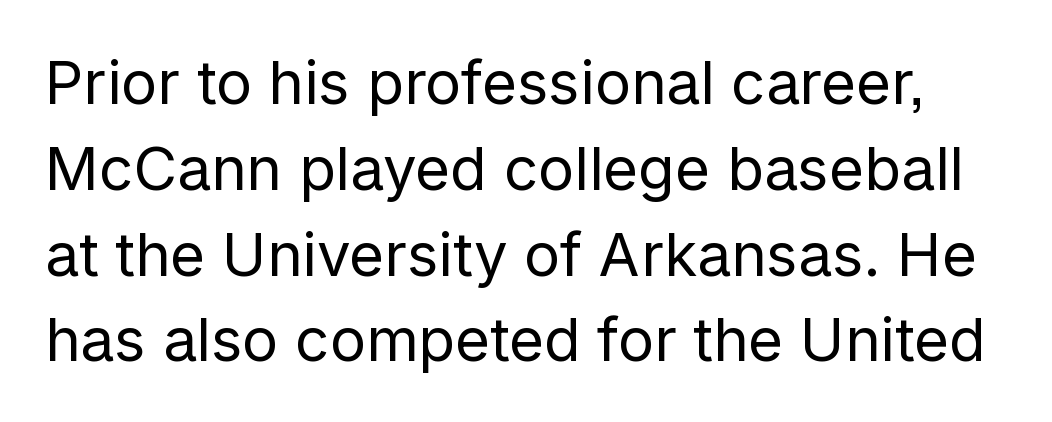
Q: Is the text bold? A: No.
Q: Is the text italic (slanted)? A: No, it is upright.
Q: Is the typeface a serif or a sans-serif typeface? A: Sans-serif.
Q: Is the text underlined? A: No.
Q: Is the spacing between letters normal or unusually wide? A: Normal.
Q: Is the spacing between lines tight, normal or loose? A: Normal.
Q: Width (condensed, normal, or wide)? A: Normal.
Q: Stroke contrast? A: Low.
Q: x-height? A: Medium.
Q: Monospaced? A: No.
